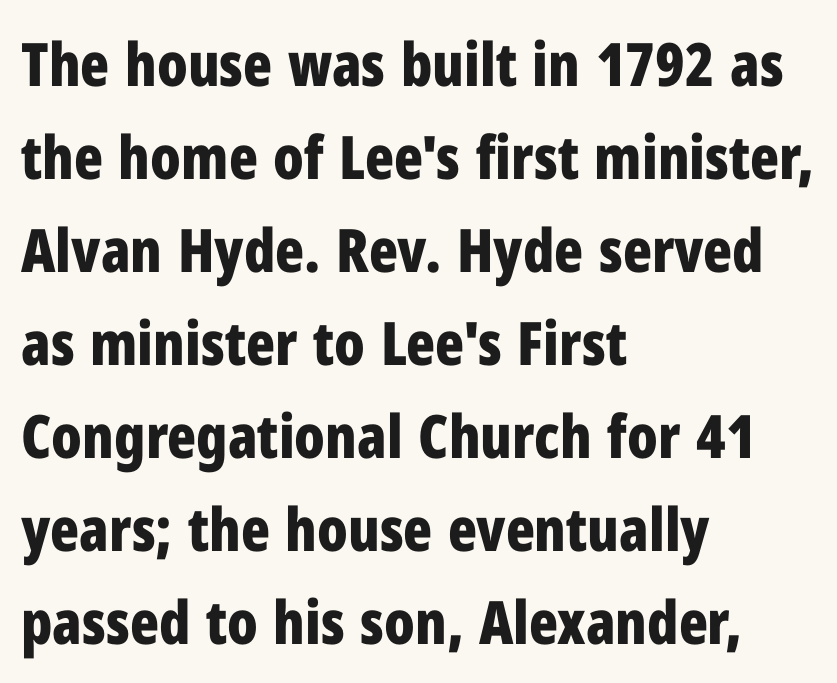
One-word summary of the alignment: left. Is this a fixed-width face? No — the glyphs have proportional, varying widths. Grotesque or geometric, the face here clearly has no serifs. Tracking value appears to be zero — textbook default spacing.
